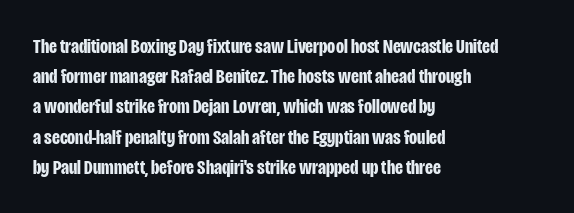
The image shows 21 px bold type, upright; set left-aligned, normal line spacing (1.44x), normal letter spacing, not underlined.
